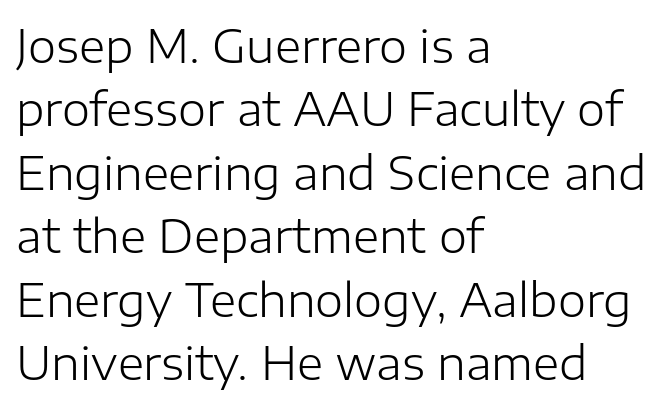
The leading is moderate, giving the passage an even texture. A typesetter would call this zero additional tracking. The passage is arranged the way most books set body copy — flush left. Rendered with straight, roman letterforms.
